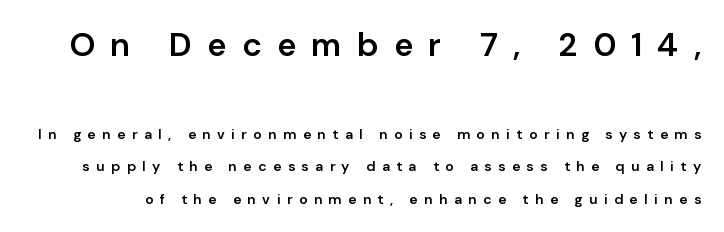
Q: Is the text bold? A: Semi-bold.
Q: Is the text italic (slanted)? A: No, it is upright.
Q: Is the typeface a serif or a sans-serif typeface? A: Sans-serif.
Q: Is the text underlined? A: No.
Q: Is the spacing between letters normal or unusually wide? A: Unusually wide.
Q: Is the spacing between lines tight, normal or loose? A: Loose.
Q: Which block of text is set in a larger size, the first (top) or the second (bottom)? A: The first (top) one.
Q: Width (condensed, normal, or wide)? A: Normal.
Q: Stroke contrast? A: Low.
Q: x-height? A: Medium.
Q: Monospaced? A: No.
